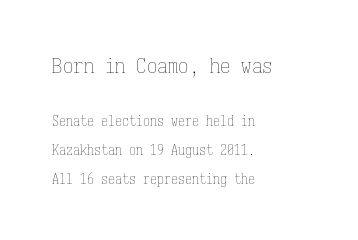
This sample uses plain, unmodified letter spacing. The letters in the upper block stand taller than those in the block below. Posture: vertical. Vertically, the passage feels expansive, rows floating well apart. The face looks like a standard text weight, possibly lighter.
